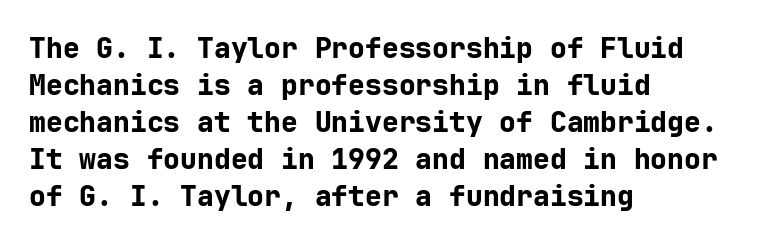
Q: Is the text bold? A: Yes.
Q: Is the text italic (slanted)? A: No, it is upright.
Q: Is the typeface a serif or a sans-serif typeface? A: Sans-serif.
Q: Is the text underlined? A: No.
Q: How is the paragraph aligned? A: Left-aligned.
Q: Is the spacing between letters normal or unusually wide? A: Normal.
Q: Is the spacing between lines tight, normal or loose? A: Normal.
Q: Width (condensed, normal, or wide)? A: Normal.
Q: Stroke contrast? A: Low.
Q: x-height? A: Medium.
